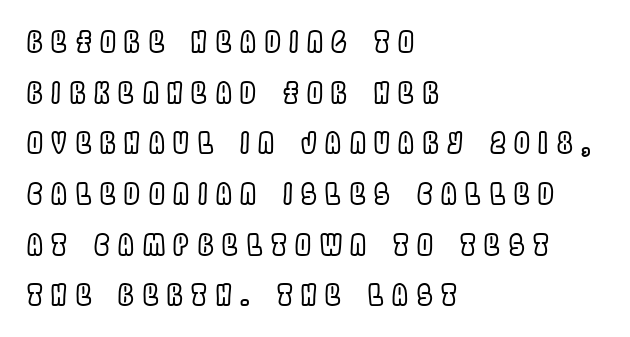
These lines were composed using upright roman letters. Each letter keeps its own natural width here, so spacing adapts to shape. Observe the wide spacing: letters keep a clear distance from each other. A classic flush-left, rag-right setting is used for this passage. Check the space under the baseline: it is left empty.
